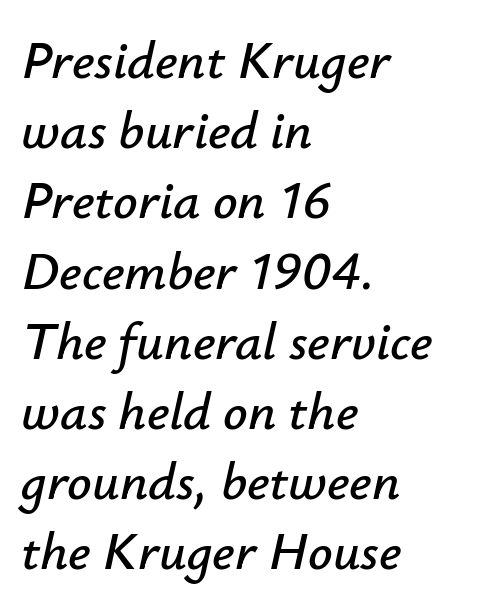
{"italic": "yes", "lean": "right", "slant_degrees": 12, "width": "normal", "stroke_contrast": "low", "x_height": "small", "monospaced": "no", "underline": "no", "align": "left", "line_spacing": "normal", "line_spacing_ratio": 1.3, "letter_spacing": "normal", "letter_spacing_em": 0.0, "glyph_px": 54}
